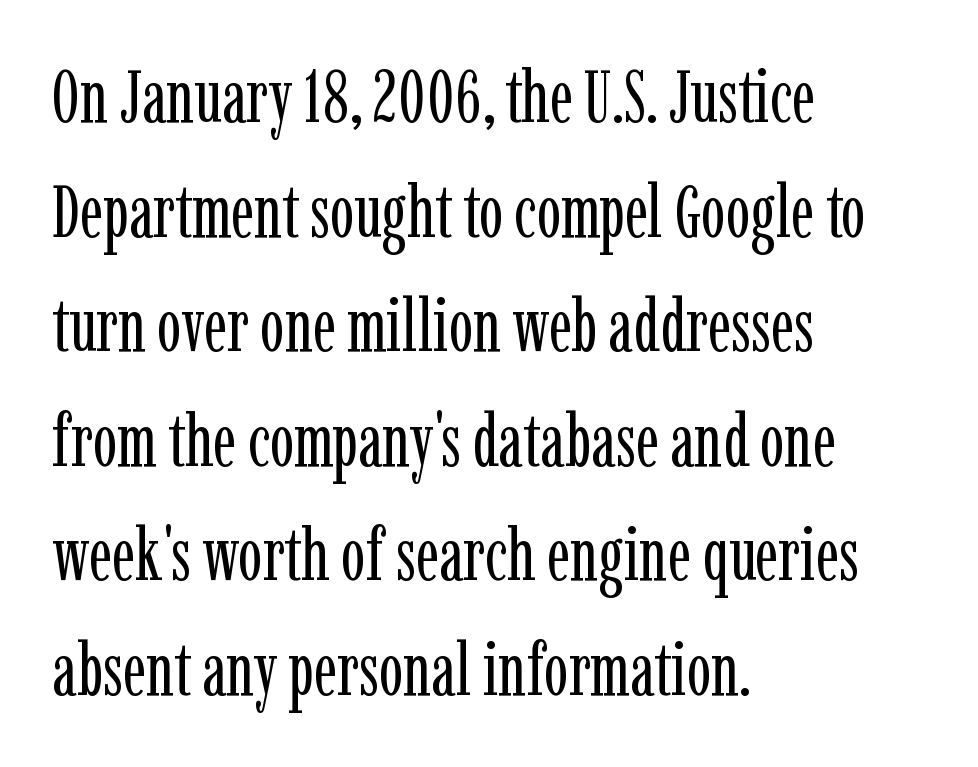
The image shows 73 px regular-weight, condensed serif type, upright; set left-aligned, normal line spacing (1.57x), normal letter spacing, not underlined; low stroke contrast and a medium x-height.
